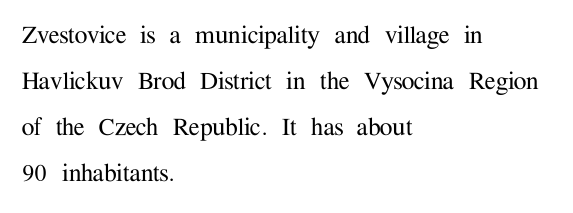
The type sits square on the baseline with zero lean. There is no visible air inserted between adjacent glyphs. Underline: absent. Serif or sans? Serif — the stroke terminals have little feet. The passage shown is typed in a proportional face where columns would drift.
